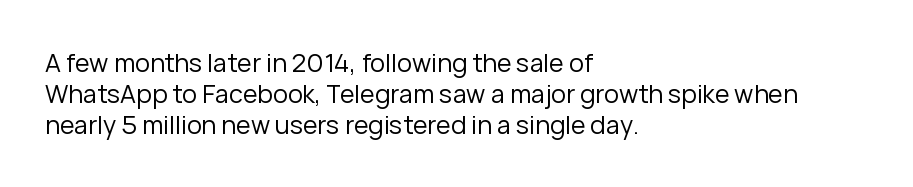
A light-to-regular cut is what we see here. Clear beneath every line of the passage. Vertical strokes here are truly vertical. The passage shown has conventional tracking throughout. Leftover space on each line is placed entirely after the last word.
